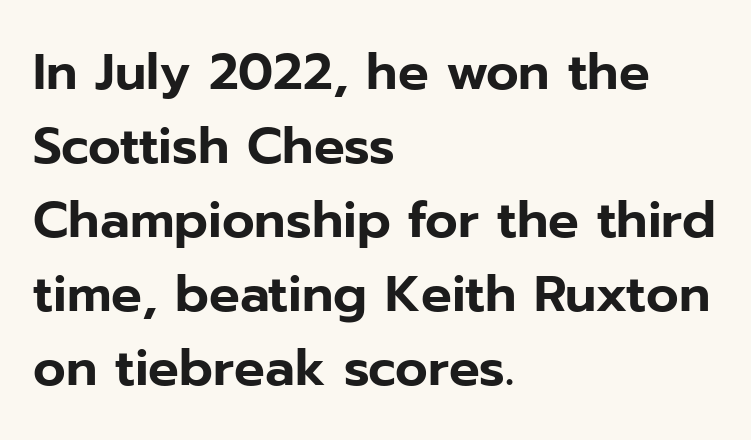
Q: Is the text italic (slanted)? A: No, it is upright.
Q: Is the typeface a serif or a sans-serif typeface? A: Sans-serif.
Q: Is the text underlined? A: No.
Q: How is the paragraph aligned? A: Left-aligned.
Q: Is the spacing between letters normal or unusually wide? A: Normal.
Q: Is the spacing between lines tight, normal or loose? A: Normal.
Q: Width (condensed, normal, or wide)? A: Normal.
Q: Stroke contrast? A: Low.
Q: x-height? A: Medium.
Q: Monospaced? A: No.
